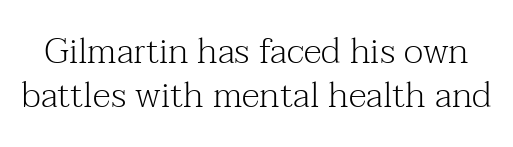
A roman cut, with each character standing at attention. Unlike a clean sans, this face finishes its strokes with serifs. Descender tails drop into unmarked territory. The strokes carry an ordinary text weight at most.
